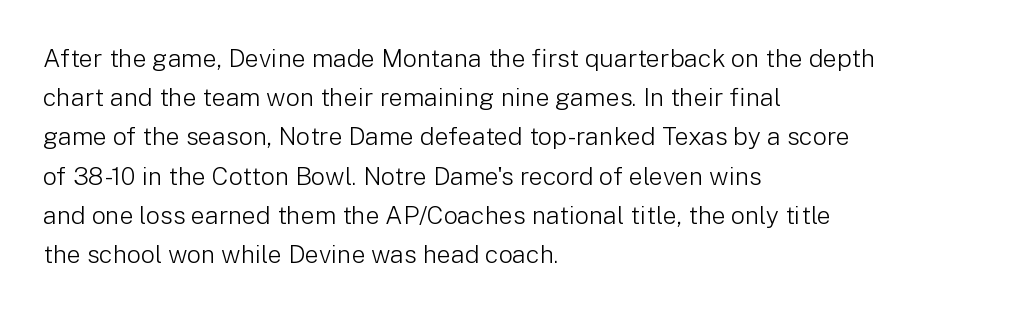
{"italic": "no", "bold": "no", "underline": "no", "align": "left", "line_spacing": "normal", "line_spacing_ratio": 1.57, "letter_spacing": "normal", "letter_spacing_em": 0.0, "glyph_px": 25}
